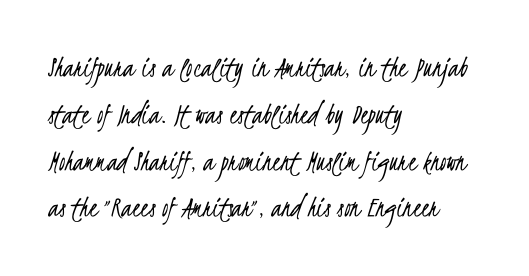
Q: Is the text bold? A: No.
Q: Is the typeface a serif or a sans-serif typeface? A: Sans-serif.
Q: Is the text underlined? A: No.
Q: How is the paragraph aligned? A: Left-aligned.
Q: Is the spacing between letters normal or unusually wide? A: Normal.
Q: Is the spacing between lines tight, normal or loose? A: Normal.
Q: Width (condensed, normal, or wide)? A: Condensed.
Q: Stroke contrast? A: Low.
Q: x-height? A: Small.
Q: Monospaced? A: No.
